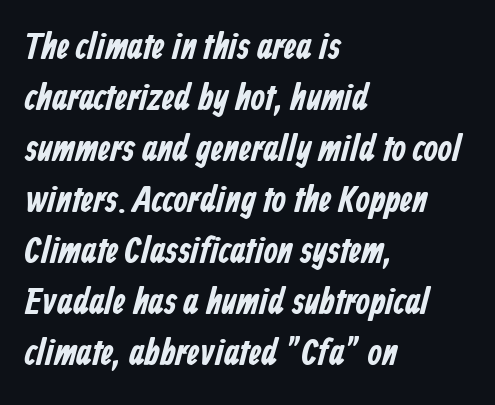
{"serif": "no", "bold": "yes", "weight": "bold", "width": "condensed", "stroke_contrast": "low", "x_height": "medium", "monospaced": "no", "underline": "no", "align": "left", "line_spacing": "normal", "line_spacing_ratio": 1.38, "letter_spacing": "normal", "letter_spacing_em": 0.0, "glyph_px": 37}
